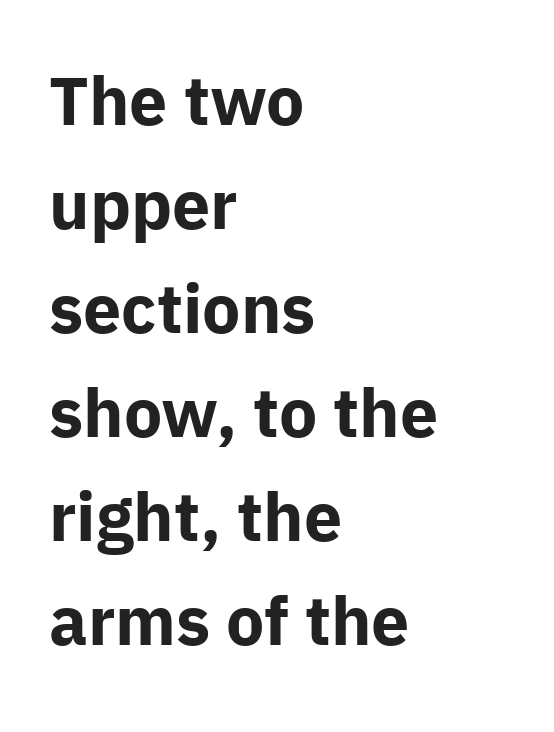
{"serif": "no", "italic": "no", "bold": "yes", "weight": "bold", "width": "normal", "stroke_contrast": "low", "x_height": "medium", "monospaced": "no", "underline": "no", "align": "left", "line_spacing": "normal", "line_spacing_ratio": 1.53, "letter_spacing": "normal", "letter_spacing_em": 0.0, "glyph_px": 68}
